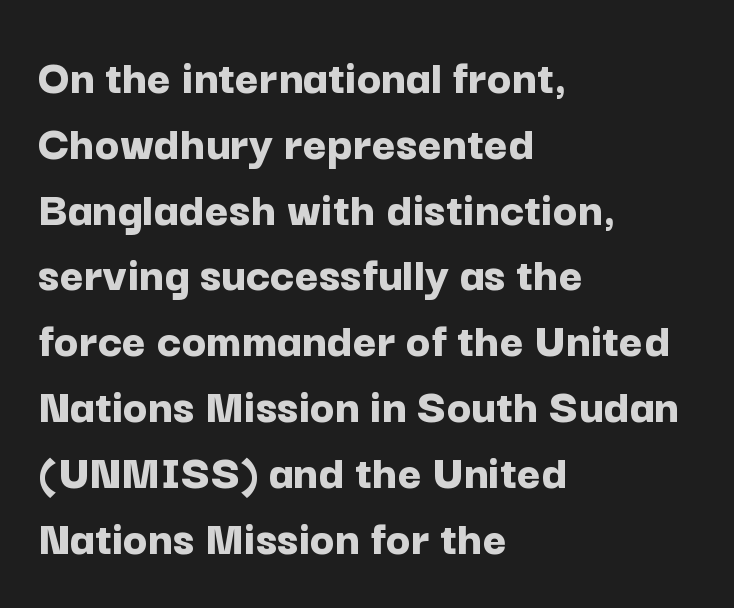
The image shows 51 px bold sans-serif type, upright; set left-aligned, normal line spacing (1.29x), normal letter spacing, not underlined; low stroke contrast and a medium x-height.
